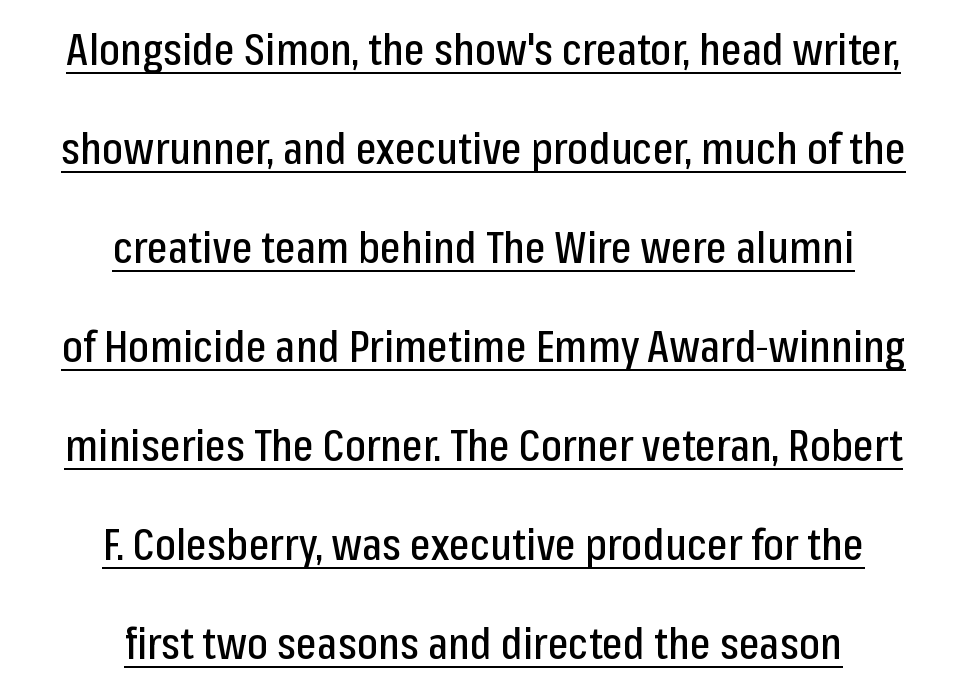
{"serif": "no", "italic": "no", "width": "condensed", "stroke_contrast": "low", "x_height": "medium", "monospaced": "no", "underline": "yes", "align": "center", "line_spacing": "loose", "line_spacing_ratio": 2.25, "letter_spacing": "normal", "letter_spacing_em": 0.0, "glyph_px": 44}
